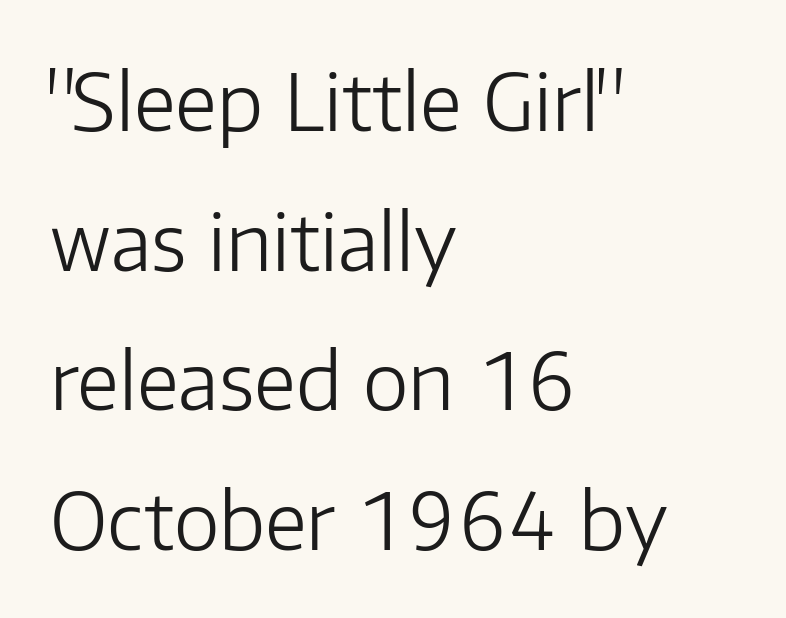
Q: Is the text bold? A: No.
Q: Is the text italic (slanted)? A: No, it is upright.
Q: Is the typeface a serif or a sans-serif typeface? A: Sans-serif.
Q: Is the text underlined? A: No.
Q: How is the paragraph aligned? A: Left-aligned.
Q: Is the spacing between letters normal or unusually wide? A: Normal.
Q: Width (condensed, normal, or wide)? A: Normal.
Q: Stroke contrast? A: Low.
Q: x-height? A: Medium.
Q: Monospaced? A: No.
